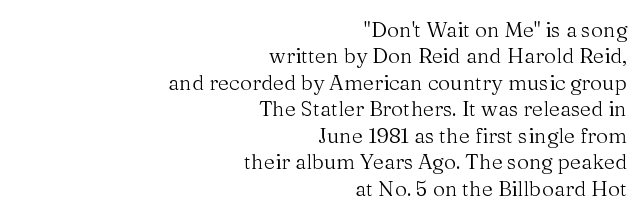
No chunkiness to these letters — they're not bold. If you drew a ruler down the right edge, every line would touch it. Successive baselines arrive at the customary interval. You could call the tracking neutral — neither tight nor loose. This is roman type, the default non-slanted kind.
